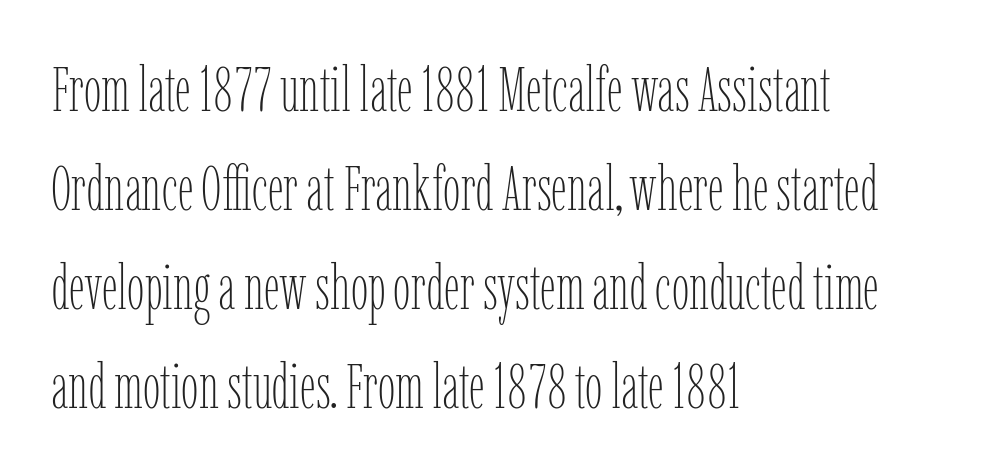
The image shows 63 px thin, condensed type, upright; set left-aligned, normal line spacing (1.57x), normal letter spacing, not underlined; low stroke contrast and a medium x-height.
